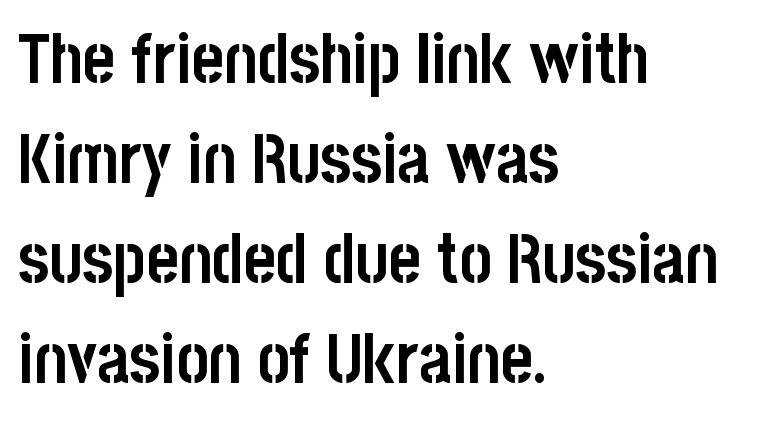
Descenders are the only things crossing below the line. These lines stack with their left ends in a neat column. Regular leading. The line texture is even and compact thanks to regular tracking. I'd call this a sans setting — the letters go barefoot.
